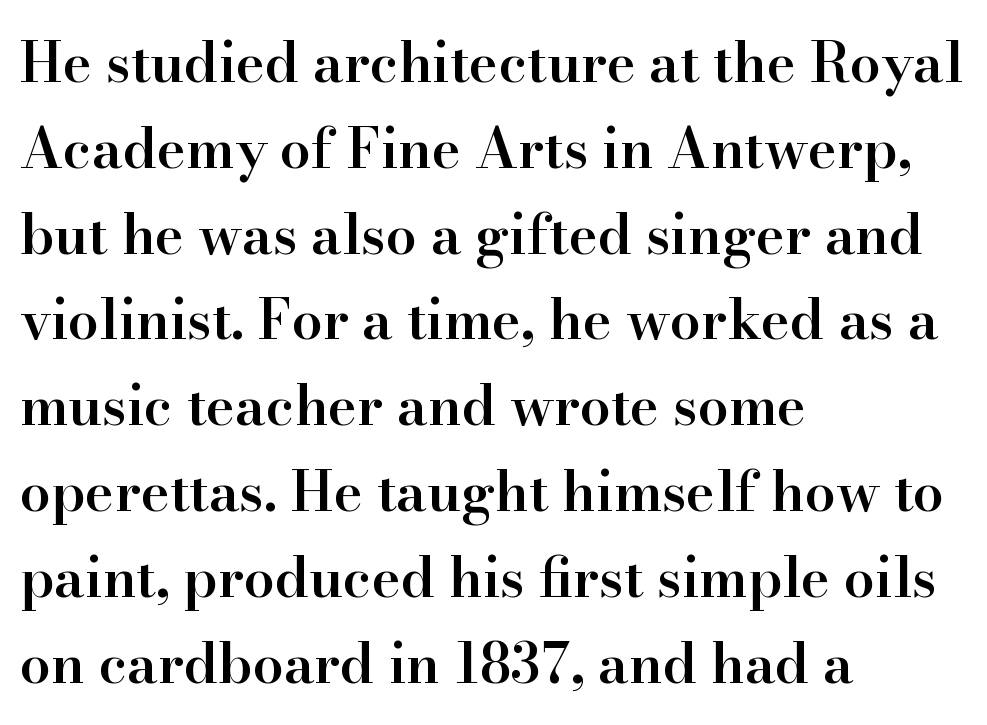
The image shows 55 px semibold serif type, upright; set left-aligned, normal line spacing (1.56x), normal letter spacing, not underlined; high stroke contrast and a small x-height.
